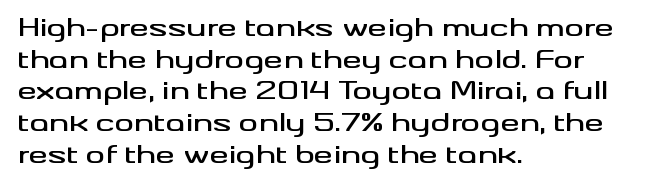
The letterforms sit shoulder to shoulder at normal distance. In terms of leading, this rendering sits right in the middle. The rendering anchors every line to the left-hand side. Style check: upright.
